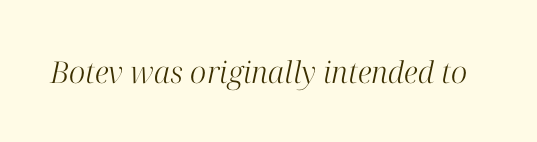
Slant detected: the letters are inclined. The passage shown is typeset with a serif family. Nothing unusual about the tracking: characters are spaced as the font intends. Proportional: the letters do not fall into vertical columns. Anything drawn beneath the words? Only blank space.
